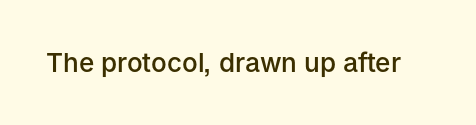
Ascenders rise straight up at ninety degrees. The typesetting leans somewhat heavy: a semibold. Observe the ordinary spacing: letters are neighbours, not strangers. Only glyphs here, with clear space below each row.
